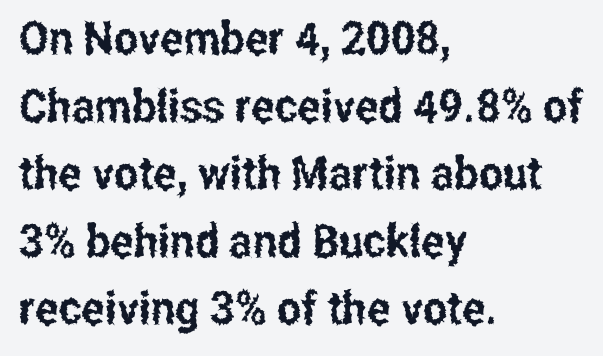
Q: Is the text italic (slanted)? A: No, it is upright.
Q: Is the typeface a serif or a sans-serif typeface? A: Sans-serif.
Q: Is the text underlined? A: No.
Q: How is the paragraph aligned? A: Left-aligned.
Q: Is the spacing between letters normal or unusually wide? A: Normal.
Q: Is the spacing between lines tight, normal or loose? A: Normal.
Q: Width (condensed, normal, or wide)? A: Condensed.
Q: Stroke contrast? A: Low.
Q: x-height? A: Medium.
Q: Monospaced? A: No.
